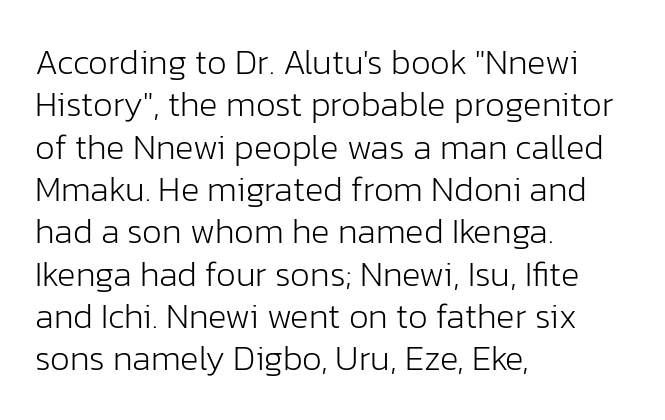
The image shows 35 px light sans-serif type, upright; set left-aligned, line spacing 1.21x, normal letter spacing, not underlined; low stroke contrast and a medium x-height.
